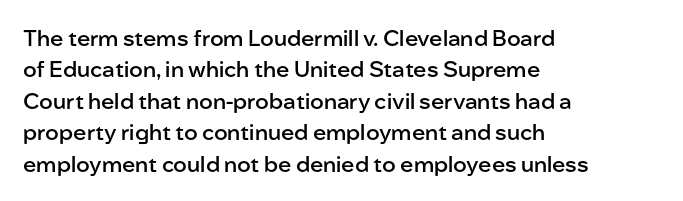
{"italic": "no", "bold": "semi", "underline": "no", "align": "left", "line_spacing": "normal", "line_spacing_ratio": 1.43, "letter_spacing": "normal", "letter_spacing_em": 0.0, "glyph_px": 22}
